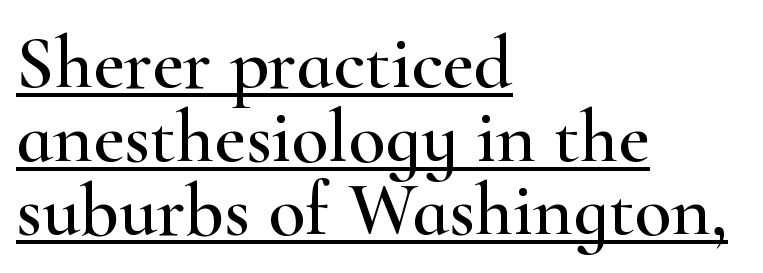
These characters rest on top of a visible drawn line. The letters carry serifs — small finishing strokes at the ends of their stems. Quick note: interline space is minimal. Characters follow at the spacing the type designer built in.
